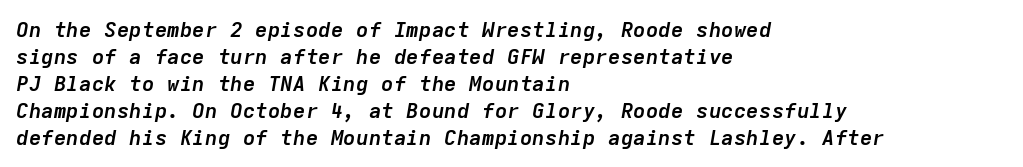
Q: Is the text bold? A: Yes.
Q: Is the text italic (slanted)? A: Yes, it leans right by about 9 degrees.
Q: Is the text underlined? A: No.
Q: How is the paragraph aligned? A: Left-aligned.
Q: Is the spacing between letters normal or unusually wide? A: Normal.
Q: Is the spacing between lines tight, normal or loose? A: Normal.
